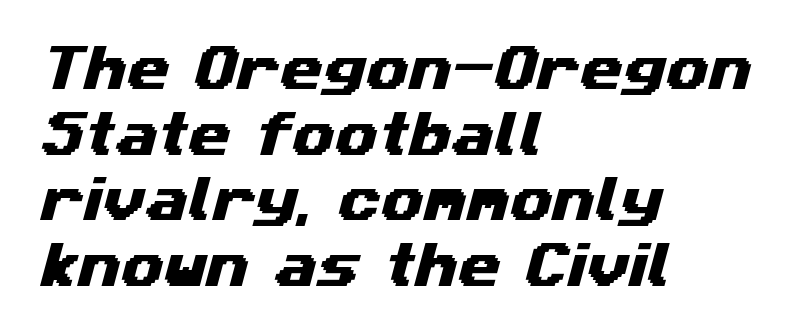
{"serif": "no", "width": "wide", "stroke_contrast": "medium", "x_height": "medium", "monospaced": "no", "underline": "no", "align": "left", "line_spacing": "normal", "line_spacing_ratio": 1.34, "letter_spacing": "normal", "letter_spacing_em": 0.0, "glyph_px": 49}
